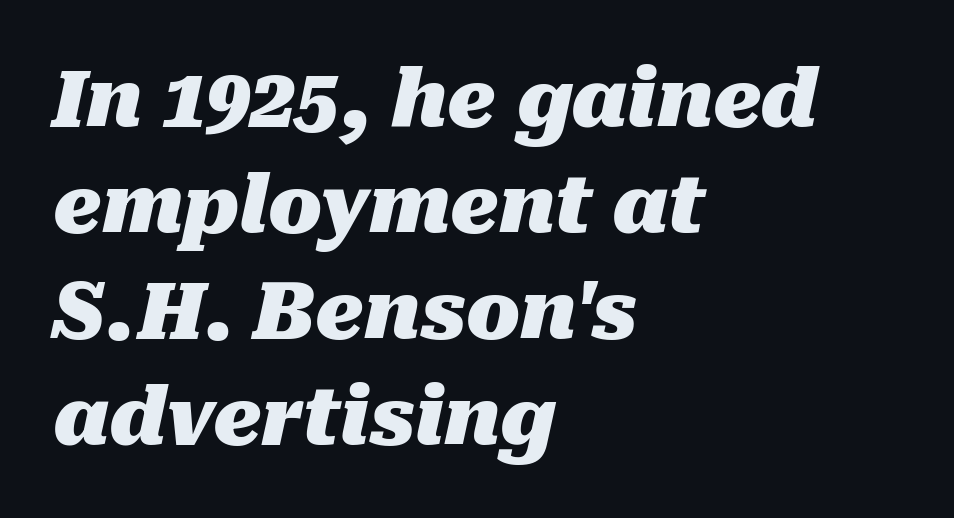
The whole block is typeset with a tilt. Here the designer chose a conventional face with non-uniform glyph widths. In terms of leading, this rendering sits right in the middle. The sample has been set heavy, in full bold. The words here are not underlined.
